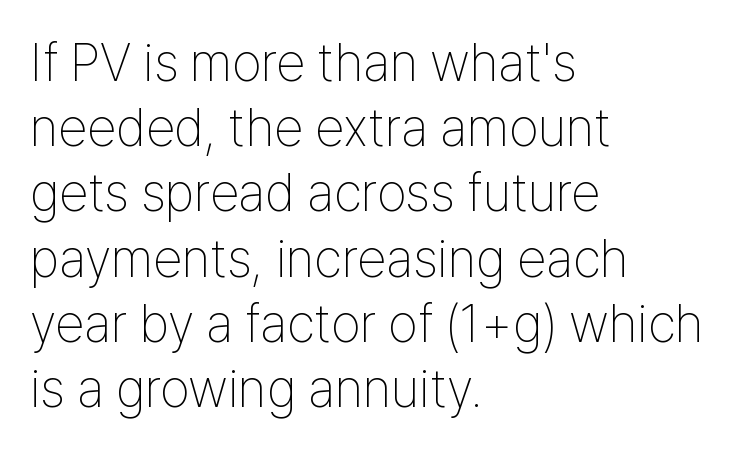
Casual observation: everything's shoved over to the left. Think of a printed novel: that variable character pitch is what you see here. Letter spacing: default. Stem width sits at or under what a default text font uses. The strip under each line holds only bare page. Every character sits straight up, as roman type does.
